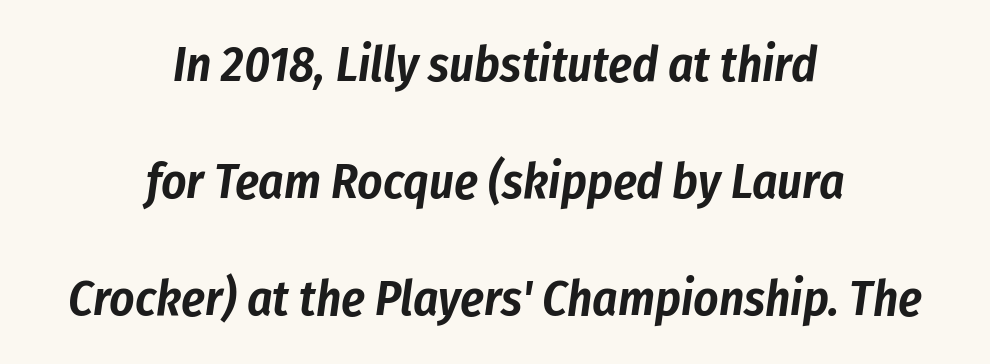
The image shows 49 px condensed type, italic (leaning right); set centered, loose line spacing (2.39x), normal letter spacing, not underlined; low stroke contrast and a medium x-height.
